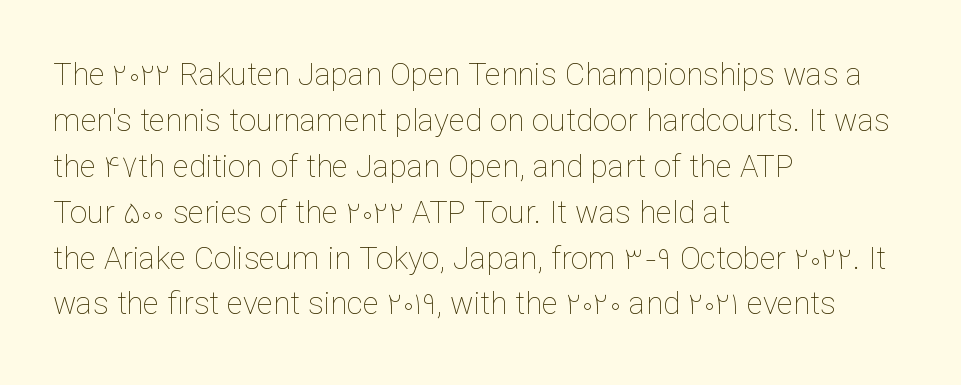
Q: Is the text bold? A: No.
Q: Is the text italic (slanted)? A: No, it is upright.
Q: Is the text underlined? A: No.
Q: How is the paragraph aligned? A: Left-aligned.
Q: Is the spacing between letters normal or unusually wide? A: Normal.
Q: Is the spacing between lines tight, normal or loose? A: Normal.
Q: Width (condensed, normal, or wide)? A: Normal.
Q: Stroke contrast? A: Low.
Q: x-height? A: Medium.
Q: Monospaced? A: No.
